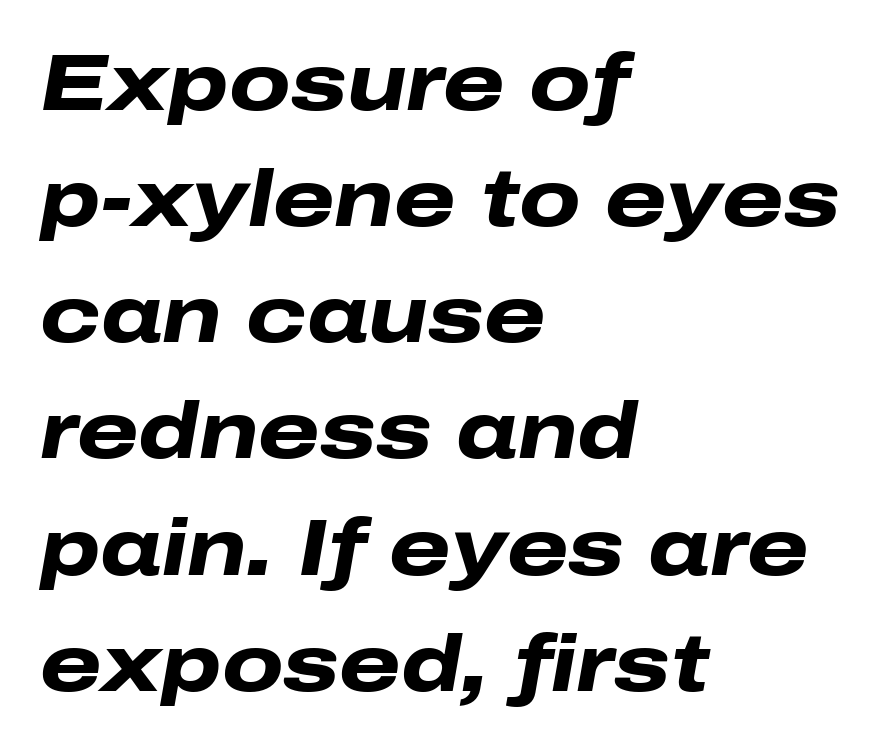
The image shows 79 px heavy, wide type, italic (leaning right); set left-aligned, normal line spacing (1.47x), normal letter spacing, not underlined; low stroke contrast and a medium x-height.
